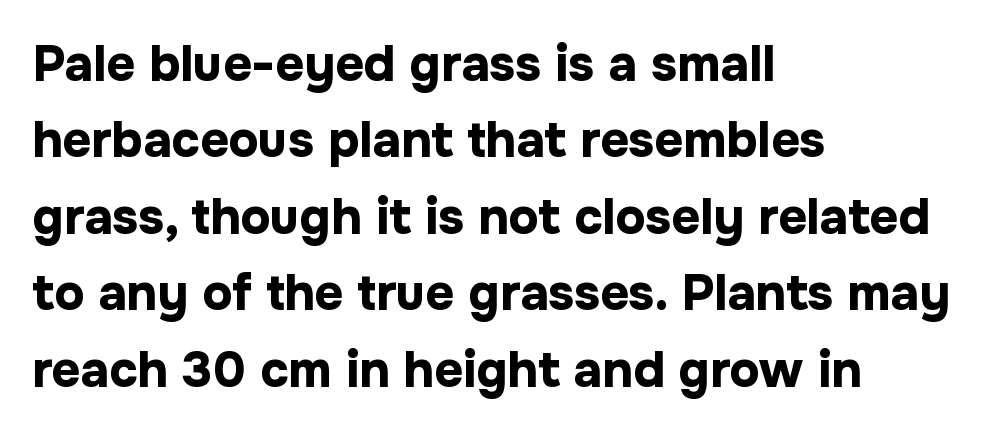
Q: Is the text bold? A: Yes.
Q: Is the text italic (slanted)? A: No, it is upright.
Q: Is the typeface a serif or a sans-serif typeface? A: Sans-serif.
Q: Is the text underlined? A: No.
Q: How is the paragraph aligned? A: Left-aligned.
Q: Is the spacing between letters normal or unusually wide? A: Normal.
Q: Is the spacing between lines tight, normal or loose? A: Normal.
Q: Width (condensed, normal, or wide)? A: Normal.
Q: Stroke contrast? A: Low.
Q: x-height? A: Medium.
Q: Monospaced? A: No.
